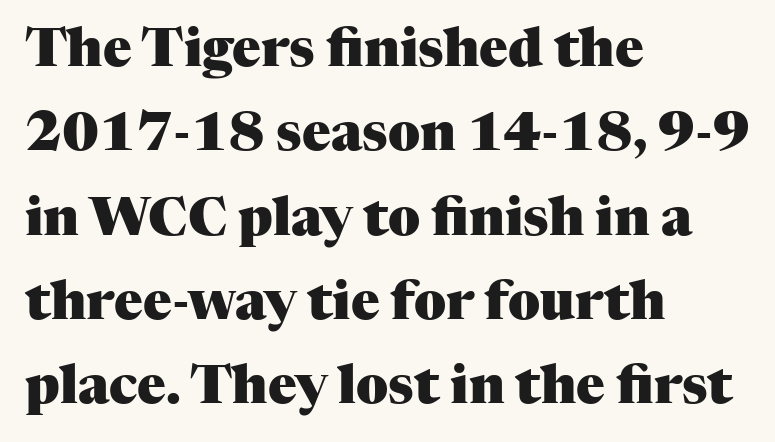
The image shows 53 px heavy serif type, upright; set left-aligned, normal line spacing (1.59x), normal letter spacing, not underlined; medium stroke contrast and a medium x-height.
